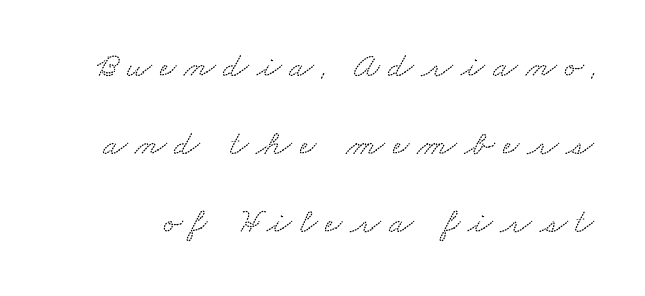
Q: Is the text underlined? A: No.
Q: Is the spacing between letters normal or unusually wide? A: Unusually wide.
Q: Is the spacing between lines tight, normal or loose? A: Loose.
Q: Width (condensed, normal, or wide)? A: Wide.
Q: Stroke contrast? A: Low.
Q: x-height? A: Small.
Q: Monospaced? A: No.
